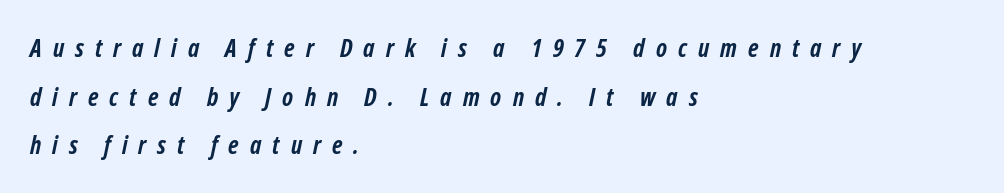
A great deal of white space separates one row of letters from the next. Heavy-handed strokes throughout: this text is bold. The ragged edge is on the right, which tells us the setting is flush left. Display-style spreading of the glyphs; the letterfit is very open.
